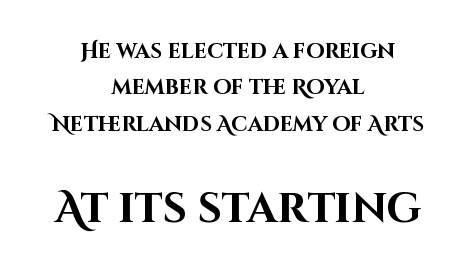
Alignment: centered. These lines were composed using upright roman letters. This sample has the flowing, uneven cadence of proportional lettering. The font family rendered here belongs to the sans-serif group.
